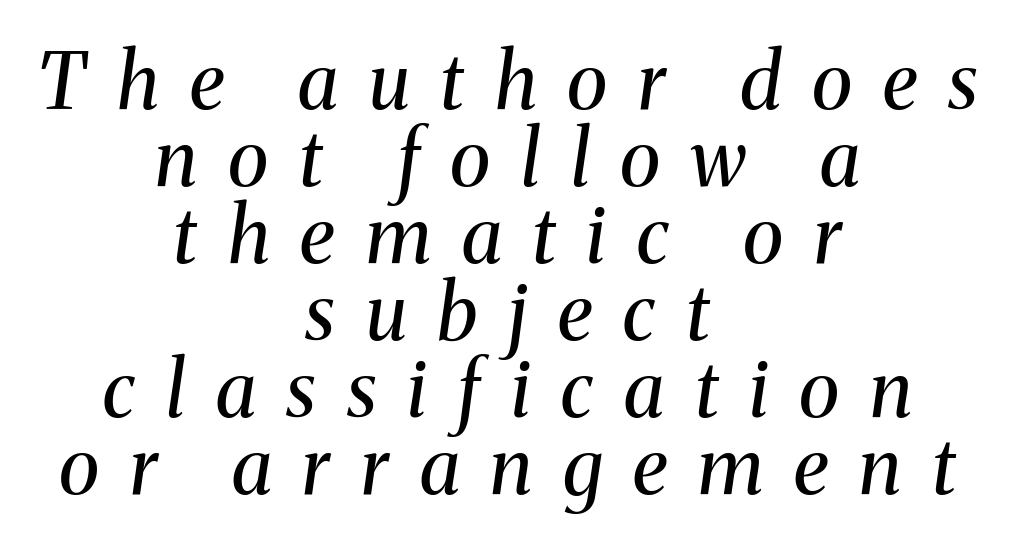
The image shows 77 px regular-weight serif type, italic (leaning right); set centered, tight line spacing (1.0x), unusually wide letter spacing (+0.4 em), not underlined; medium stroke contrast and a medium x-height.
